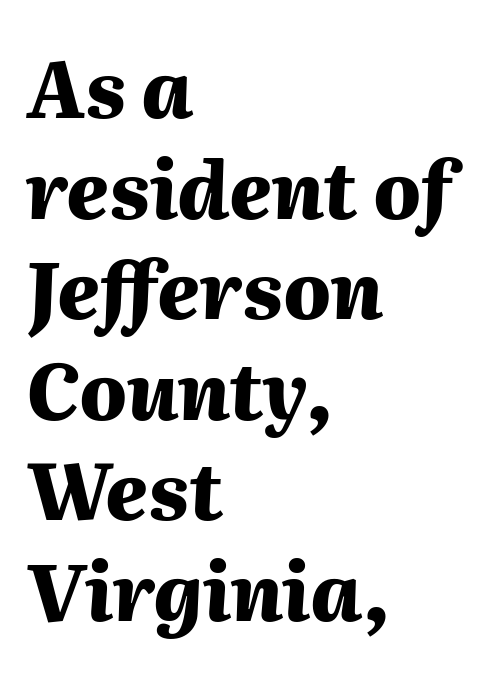
The passage shown is typed in a proportional face where columns would drift. Strokes here are thick enough to call this a true bold. These lines are set flush left with a ragged right edge. In terms of leading, this rendering sits right in the middle. Posture: slanted.
